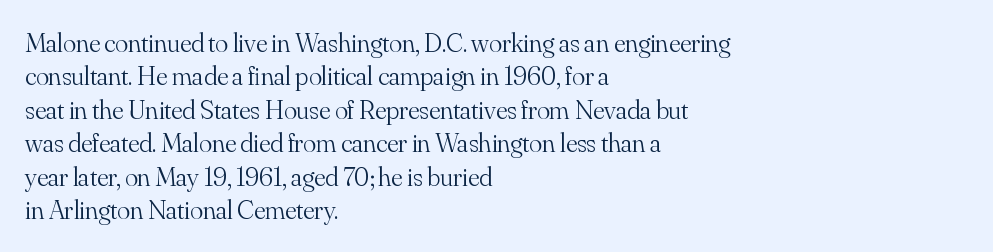
Q: Is the text bold? A: No.
Q: Is the text italic (slanted)? A: No, it is upright.
Q: Is the text underlined? A: No.
Q: How is the paragraph aligned? A: Left-aligned.
Q: Is the spacing between letters normal or unusually wide? A: Normal.
